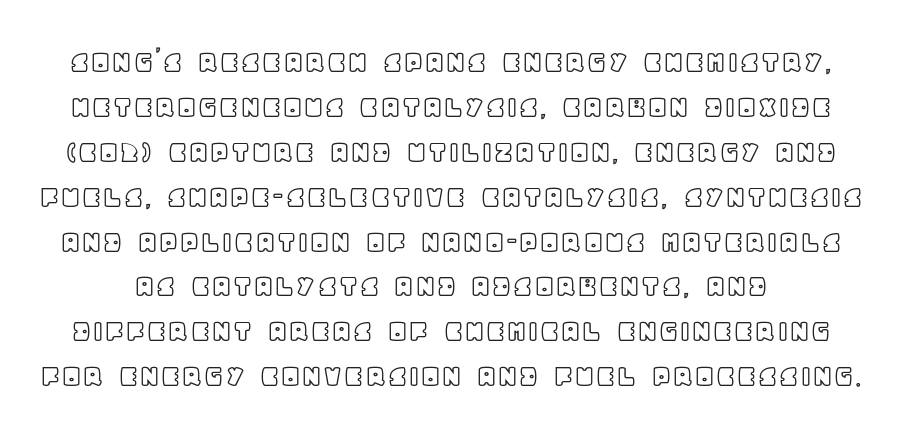
Words appear dense and cohesive because spacing is normal. Posture: upright roman. Looks like regular typesetting: each glyph gets only the width it needs. Compared with typical paragraphs, the rows here are spaced about the same. No word sits above an underline.
